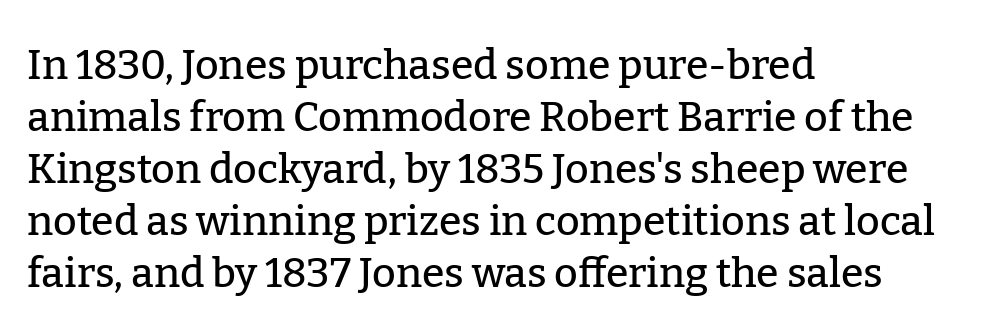
Q: Is the text italic (slanted)? A: No, it is upright.
Q: Is the typeface a serif or a sans-serif typeface? A: Serif.
Q: Is the text underlined? A: No.
Q: How is the paragraph aligned? A: Left-aligned.
Q: Is the spacing between letters normal or unusually wide? A: Normal.
Q: Is the spacing between lines tight, normal or loose? A: Normal.
Q: Width (condensed, normal, or wide)? A: Normal.
Q: Stroke contrast? A: Low.
Q: x-height? A: Medium.
Q: Monospaced? A: No.
